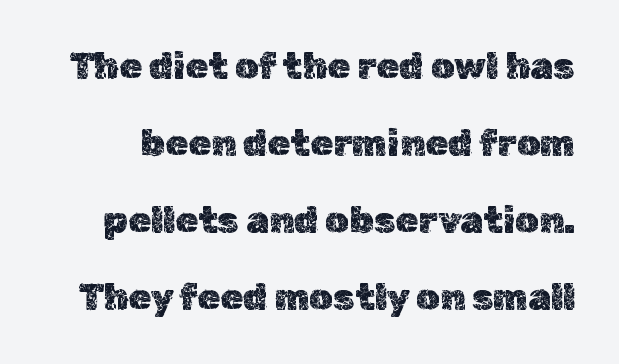
The image shows 37 px text type, upright; set loose line spacing (2.08x), normal letter spacing, not underlined; a medium x-height.
